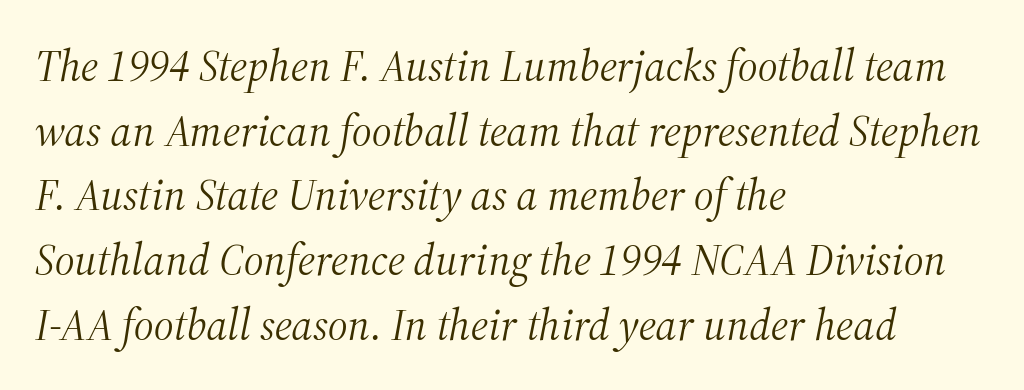
Q: Is the text bold? A: No.
Q: Is the text italic (slanted)? A: Yes, it leans right by about 12 degrees.
Q: Is the typeface a serif or a sans-serif typeface? A: Serif.
Q: Is the text underlined? A: No.
Q: How is the paragraph aligned? A: Left-aligned.
Q: Is the spacing between letters normal or unusually wide? A: Normal.
Q: Is the spacing between lines tight, normal or loose? A: Normal.
Q: Width (condensed, normal, or wide)? A: Normal.
Q: Stroke contrast? A: Medium.
Q: x-height? A: Medium.
Q: Monospaced? A: No.
